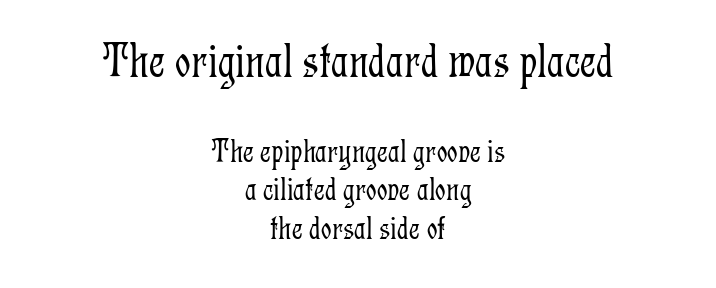
Q: Is the text bold? A: No.
Q: Is the text italic (slanted)? A: No, it is upright.
Q: Is the typeface a serif or a sans-serif typeface? A: Serif.
Q: Is the text underlined? A: No.
Q: How is the paragraph aligned? A: Centered.
Q: Is the spacing between letters normal or unusually wide? A: Normal.
Q: Which block of text is set in a larger size, the first (top) or the second (bottom)? A: The first (top) one.
Q: Width (condensed, normal, or wide)? A: Condensed.
Q: Stroke contrast? A: Low.
Q: x-height? A: Medium.
Q: Monospaced? A: No.
